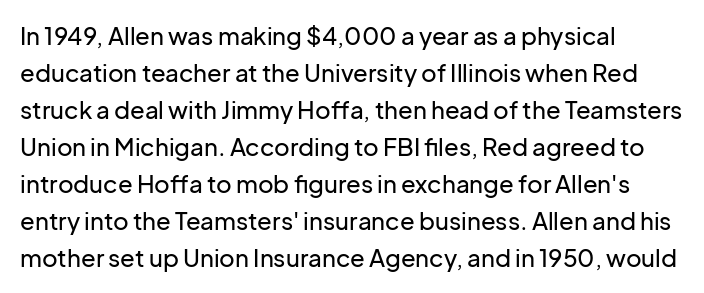
The image shows 24 px text type, upright; set left-aligned, normal line spacing (1.54x), normal letter spacing, not underlined.
